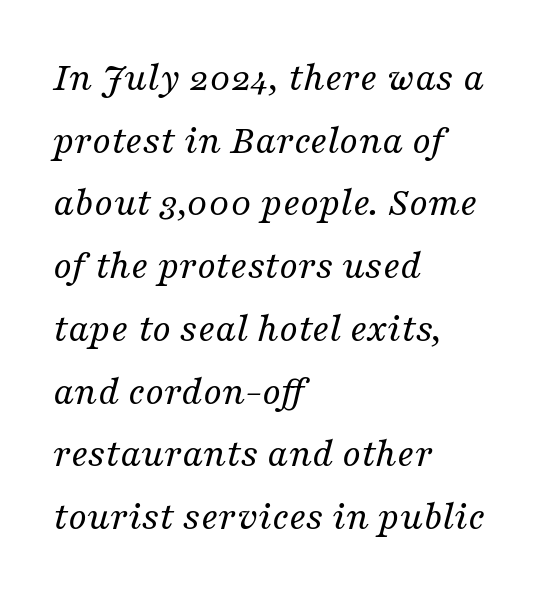
The face looks like a standard text weight, possibly lighter. A typesetter would call this zero additional tracking. Teacher's note: observe the even left margin — that is flush-left alignment. The rendering uses a moderate line-height, typical for paragraphs. Each letter's strokes conclude with small projecting serifs. Underlining? Definitely not there.
